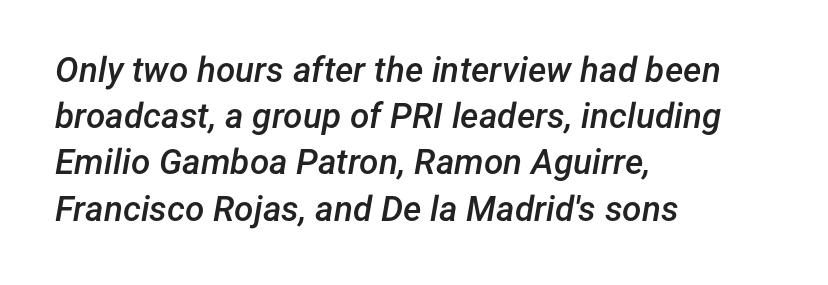
{"italic": "yes", "lean": "right", "slant_degrees": 12, "bold": "semi", "weight": "semibold", "width": "normal", "stroke_contrast": "low", "x_height": "medium", "monospaced": "no", "underline": "no", "align": "left", "line_spacing": "normal", "line_spacing_ratio": 1.32, "letter_spacing": "normal", "letter_spacing_em": 0.0, "glyph_px": 35}
